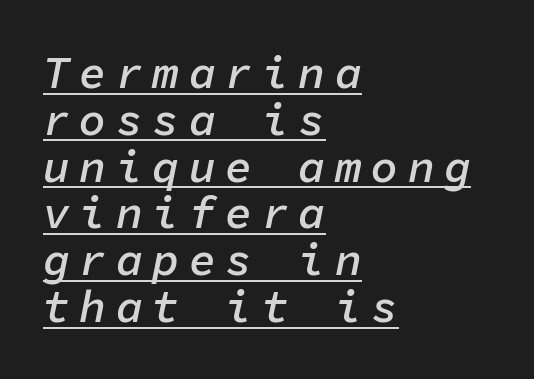
The image shows 45 px semibold type, italic (leaning right), monospaced; set left-aligned, tight line spacing (1.04x), unusually wide letter spacing (+0.21 em), underlined; low stroke contrast and a medium x-height.
